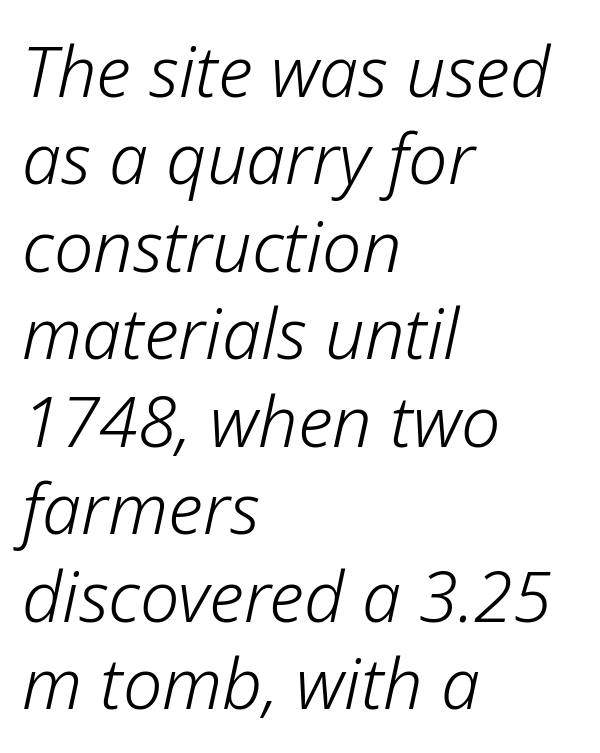
{"italic": "yes", "lean": "right", "slant_degrees": 12, "bold": "no", "weight": "light", "width": "normal", "stroke_contrast": "low", "x_height": "medium", "monospaced": "no", "underline": "no", "align": "left", "line_spacing": "normal", "line_spacing_ratio": 1.25, "letter_spacing": "normal", "letter_spacing_em": 0.0, "glyph_px": 70}
